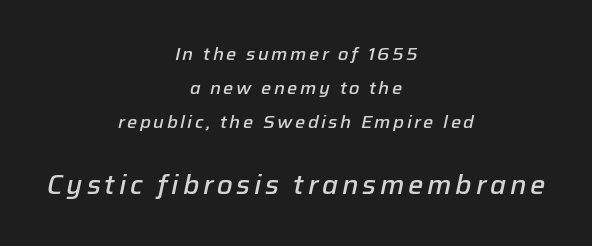
The image shows 27 px text type, italic (leaning right); set centered, loose line spacing (1.9x), not underlined; the second (bottom) block is 1.5x larger.
